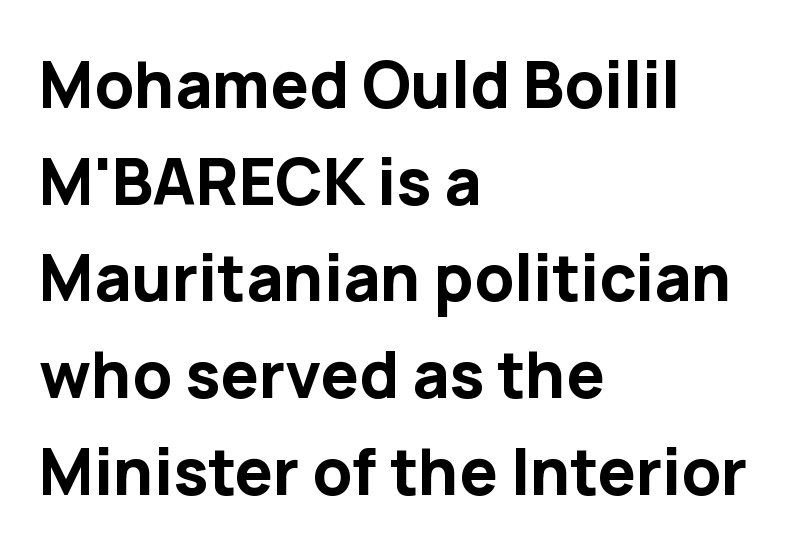
The image shows 64 px bold sans-serif type, upright; set left-aligned, normal line spacing (1.51x), normal letter spacing, not underlined; low stroke contrast and a medium x-height.
